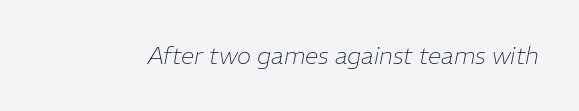
No extra tracking has been applied to these lines. The cut favours lightness, reaching ordinary text weight at its darkest. Is the type slanted? Yes — the strokes lean at a clear angle. Underline: absent.
